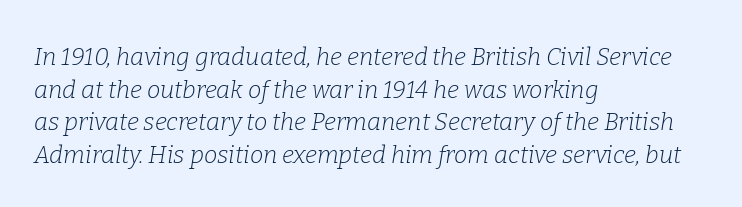
Q: Is the text bold? A: No.
Q: Is the text italic (slanted)? A: Yes, it leans right by about 9 degrees.
Q: Is the text underlined? A: No.
Q: How is the paragraph aligned? A: Left-aligned.
Q: Is the spacing between letters normal or unusually wide? A: Normal.
Q: Is the spacing between lines tight, normal or loose? A: Normal.
